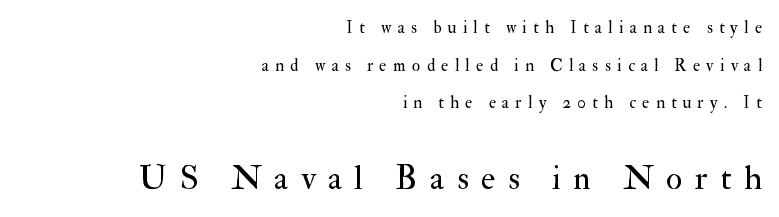
Q: Is the text bold? A: No.
Q: Is the text italic (slanted)? A: No, it is upright.
Q: Is the typeface a serif or a sans-serif typeface? A: Serif.
Q: Is the text underlined? A: No.
Q: How is the paragraph aligned? A: Right-aligned.
Q: Is the spacing between letters normal or unusually wide? A: Unusually wide.
Q: Is the spacing between lines tight, normal or loose? A: Loose.
Q: Which block of text is set in a larger size, the first (top) or the second (bottom)? A: The second (bottom) one.
Q: Width (condensed, normal, or wide)? A: Normal.
Q: Stroke contrast? A: Medium.
Q: x-height? A: Small.
Q: Monospaced? A: No.
